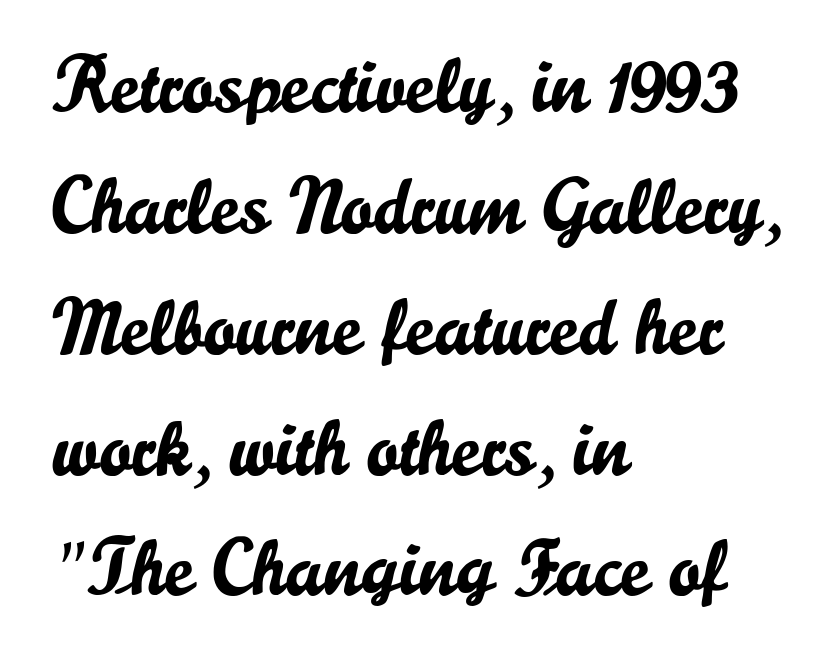
These lines are rendered in a variable-pitch font. These lines are composed in type without serifs. The rendering anchors every line to the left-hand side. The block of text has a typical density, with ordinary space between rows.
